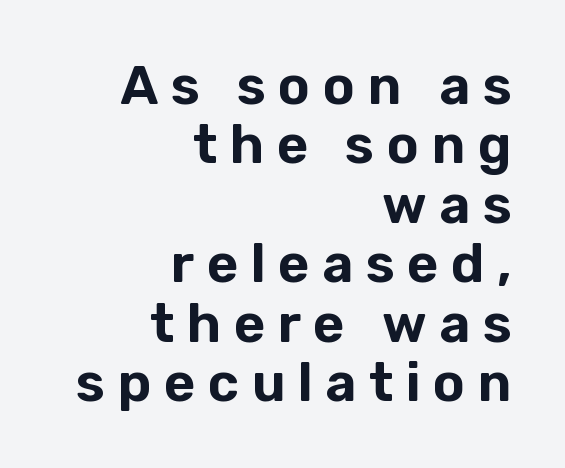
{"serif": "no", "italic": "no", "width": "normal", "stroke_contrast": "low", "x_height": "medium", "monospaced": "no", "underline": "no", "align": "right", "line_spacing": "tight", "line_spacing_ratio": 1.1, "letter_spacing": "wide", "letter_spacing_em": 0.23, "glyph_px": 54}
